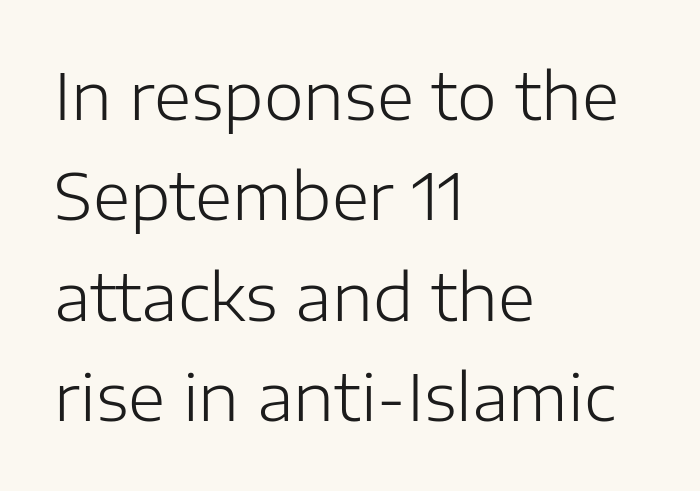
The image shows 64 px light sans-serif type, upright; set left-aligned, normal line spacing (1.57x), normal letter spacing, not underlined; low stroke contrast and a medium x-height.
